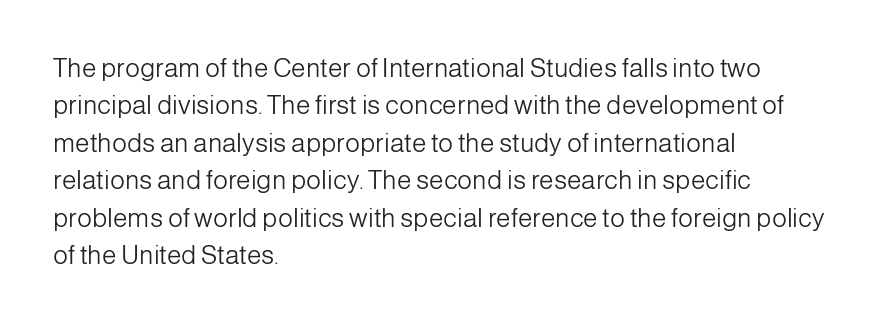
{"italic": "no", "bold": "no", "underline": "no", "align": "left", "line_spacing": "normal", "line_spacing_ratio": 1.44, "letter_spacing": "normal", "letter_spacing_em": 0.0, "glyph_px": 26}
